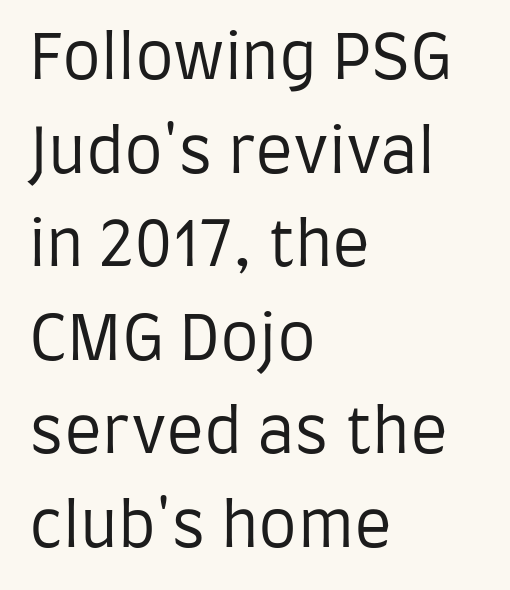
Q: Is the text bold? A: No.
Q: Is the text italic (slanted)? A: No, it is upright.
Q: Is the typeface a serif or a sans-serif typeface? A: Sans-serif.
Q: Is the text underlined? A: No.
Q: How is the paragraph aligned? A: Left-aligned.
Q: Is the spacing between letters normal or unusually wide? A: Normal.
Q: Is the spacing between lines tight, normal or loose? A: Normal.
Q: Width (condensed, normal, or wide)? A: Condensed.
Q: Stroke contrast? A: Low.
Q: x-height? A: Large.
Q: Monospaced? A: No.
